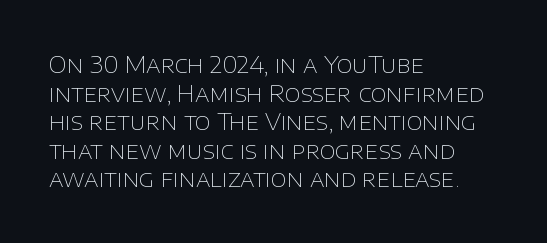
Beneath every word, the page is bare. On a weight scale, this lands at 450 or below. Look at the tracking — it's just the regular setting, nothing added. The typesetter chose a ragged-right arrangement here. Upright lettering throughout.
